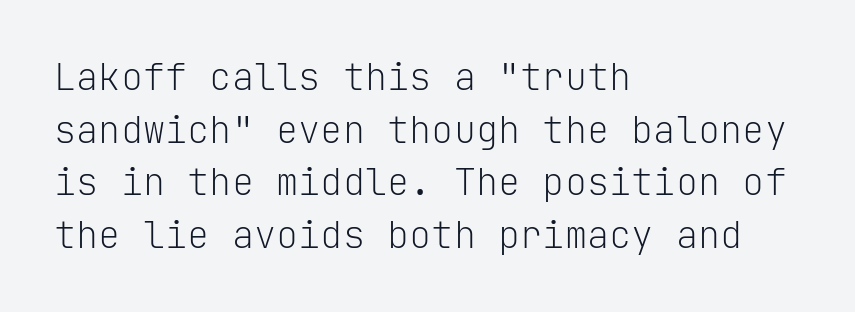
How would I describe the line gaps? Plain and ordinary. A bare baseline throughout the passage. Between one letter and the next there's only the usual sliver of space. Do the letters lean? They stand straight. Serif or sans? Sans — the stroke terminals are bare. The cut favours lightness, reaching ordinary text weight at its darkest.
